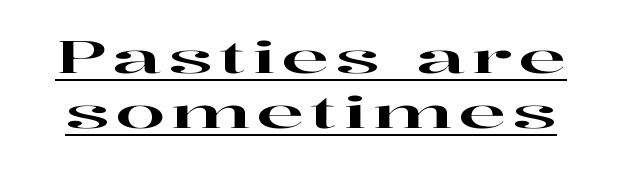
The image shows 44 px wide serif type, upright; set normal line spacing (1.25x), underlined; high stroke contrast and a medium x-height.
